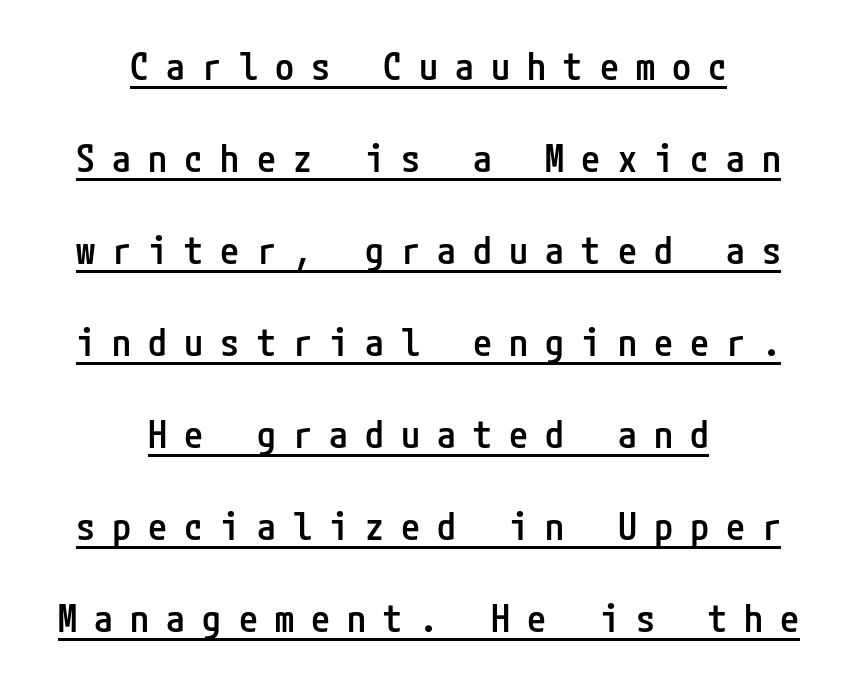
The image shows 38 px semibold, condensed sans-serif type, upright; set centered, loose line spacing (2.42x), unusually wide letter spacing (+0.45 em), underlined; low stroke contrast and a medium x-height.
